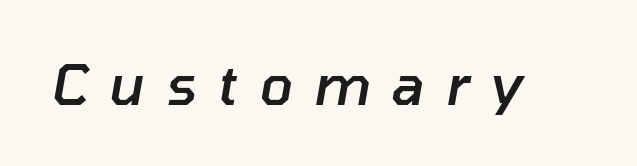
Q: Is the text bold? A: Semi-bold.
Q: Is the text italic (slanted)? A: Yes, it leans right by about 10 degrees.
Q: Is the text underlined? A: No.
Q: Is the spacing between letters normal or unusually wide? A: Unusually wide.
Q: Width (condensed, normal, or wide)? A: Normal.
Q: Stroke contrast? A: Low.
Q: x-height? A: Medium.
Q: Monospaced? A: No.
